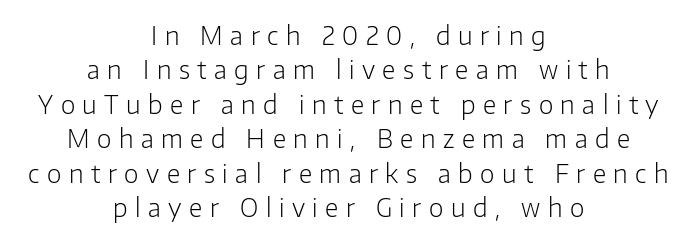
The image shows 25 px text type, upright; set centered, normal line spacing (1.38x), unusually wide letter spacing (+0.3 em), not underlined.
